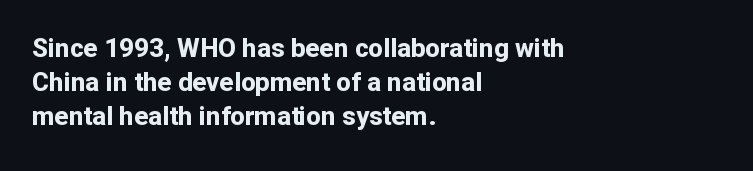
Q: Is the text bold? A: Yes.
Q: Is the text italic (slanted)? A: No, it is upright.
Q: Is the text underlined? A: No.
Q: How is the paragraph aligned? A: Left-aligned.
Q: Is the spacing between letters normal or unusually wide? A: Normal.
Q: Is the spacing between lines tight, normal or loose? A: Normal.
